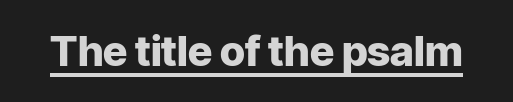
Every word sits above its own underline. Each letter keeps its own natural width here, so spacing adapts to shape. Nothing sits at the stroke ends, so this counts as sans-serif. I'd describe the lettering as bold — thick and assertive.
